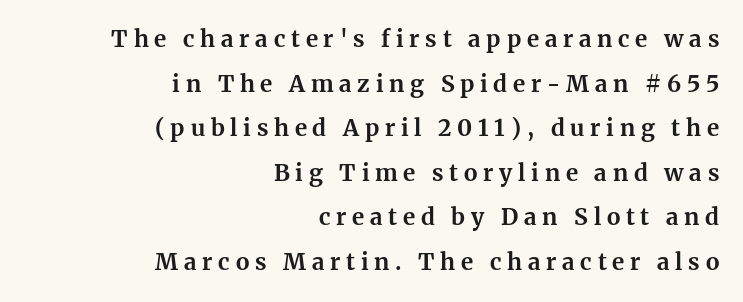
The image shows 23 px bold type, upright; set right-aligned, loose line spacing (1.94x), unusually wide letter spacing (+0.25 em), not underlined.
